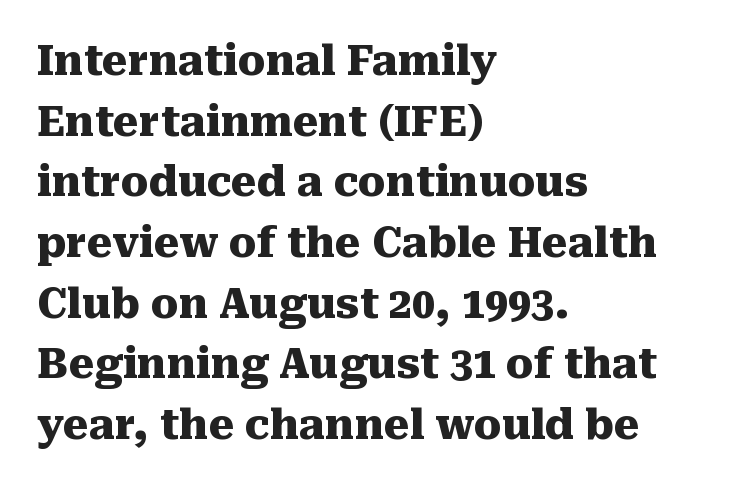
The image shows 41 px heavy serif type, upright; set left-aligned, normal line spacing (1.48x), normal letter spacing, not underlined; medium stroke contrast and a medium x-height.
